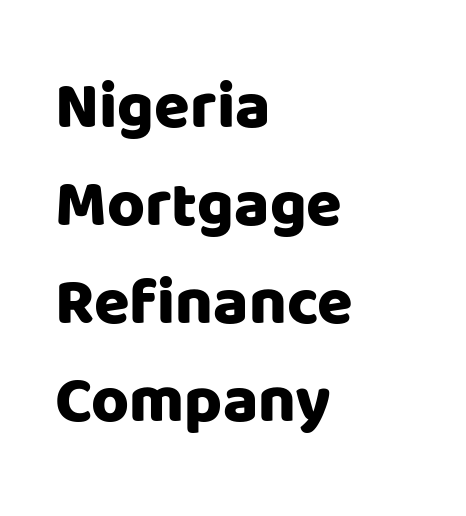
Default kerning and tracking; the words read as compact shapes. All the whitespace from short lines collects on the right. A typesetter would call this proportional, since set widths differ per character. I'd call this a sans setting — the letters go barefoot. Leading matches the norm, producing a regular column. Plain, unruled lines of type.
